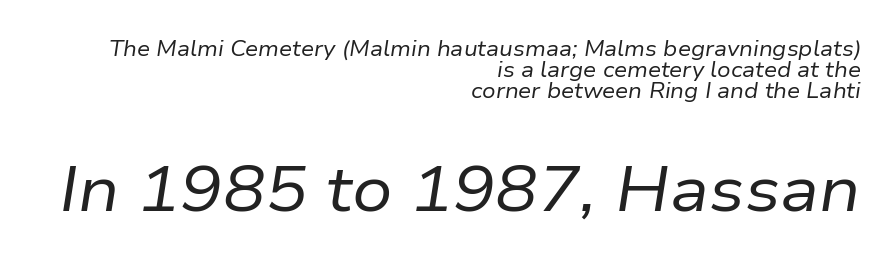
The image shows 63 px regular-weight type, italic (leaning right); set right-aligned, tight line spacing (0.99x), normal letter spacing, not underlined; the second (bottom) block is 3.0x larger; low stroke contrast and a medium x-height.
